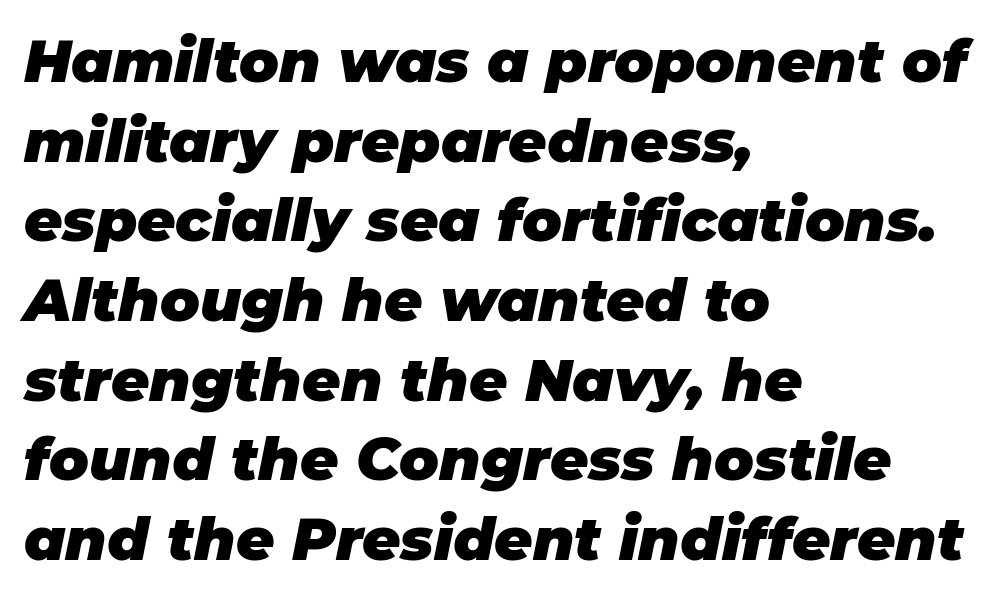
{"italic": "yes", "lean": "right", "slant_degrees": 11, "bold": "yes", "weight": "heavy", "width": "normal", "stroke_contrast": "low", "x_height": "large", "monospaced": "no", "underline": "no", "align": "left", "line_spacing": "normal", "line_spacing_ratio": 1.35, "letter_spacing": "normal", "letter_spacing_em": 0.0, "glyph_px": 59}
